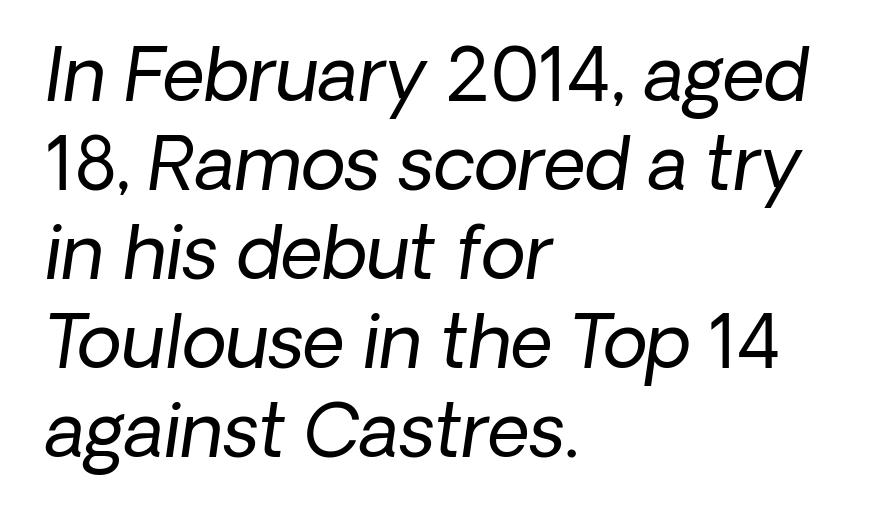
The image shows 73 px regular-weight sans-serif type; set left-aligned, line spacing 1.22x, normal letter spacing, not underlined; low stroke contrast and a medium x-height.
